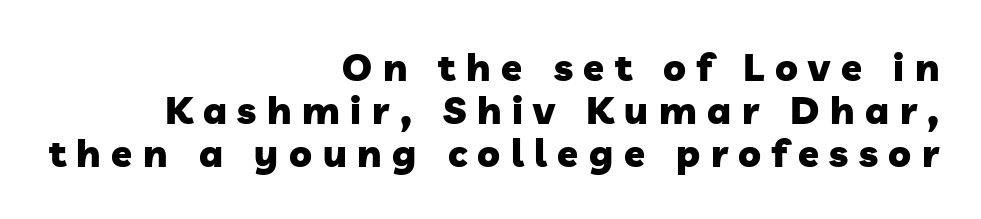
The image shows 38 px heavy sans-serif type; set right-aligned, tight line spacing (1.13x), unusually wide letter spacing (+0.28 em), not underlined; low stroke contrast and a medium x-height.
